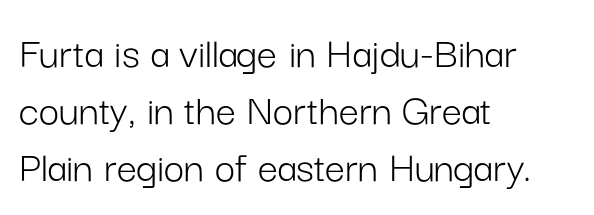
Spacing verdict: proportional, widths tailored to each character. Quick note: not italic, upright. No heavy texture on the line: the type isn't bold. Typeset ragged right — the left edge is the straight one. The tracking reads as untouched default to a designer's eye.
